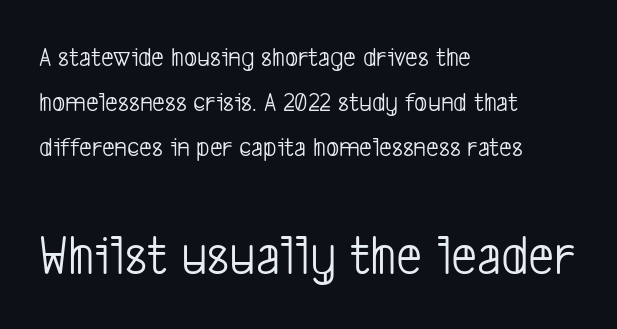
The image shows 57 px light, condensed sans-serif type; set left-aligned, normal line spacing (1.61x), normal letter spacing, not underlined; the second (bottom) block is 2.04x larger; low stroke contrast and a medium x-height.
